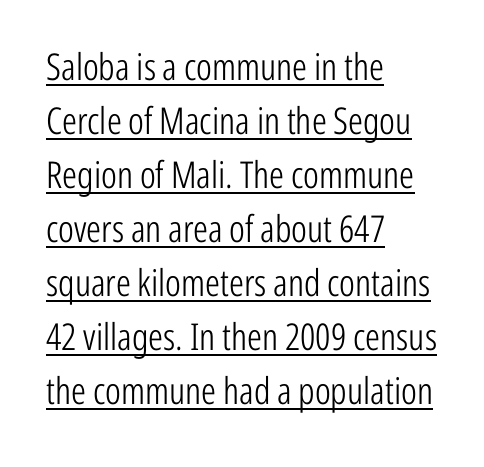
No feet cap the strokes, marking this as sans-serif type. Emphasis is given by a line drawn under the lettering. This sample has the flowing, uneven cadence of proportional lettering. The face used here is rendered with its standard letterfit. Nothing heavy about these letters — not bold at all. Line beginnings align vertically; line endings do not.
